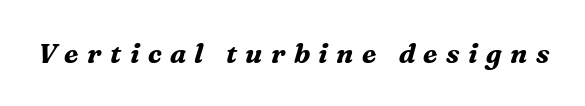
The image shows 27 px bold type, italic (leaning right); set unusually wide letter spacing (+0.31 em), not underlined.
